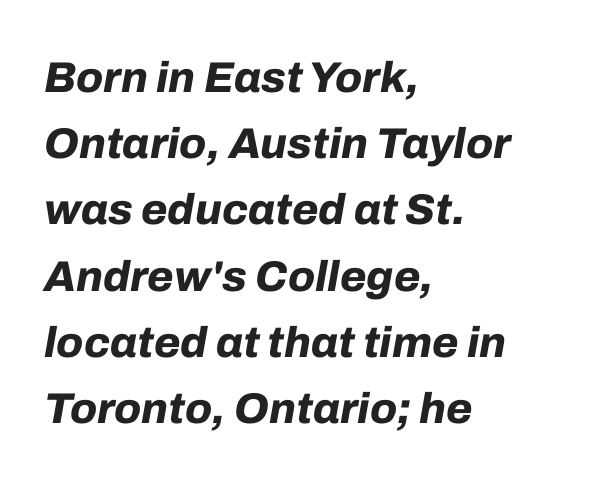
{"italic": "yes", "lean": "right", "slant_degrees": 10, "bold": "yes", "weight": "bold", "width": "normal", "stroke_contrast": "low", "x_height": "medium", "monospaced": "no", "underline": "no", "align": "left", "line_spacing": "normal", "line_spacing_ratio": 1.54, "letter_spacing": "normal", "letter_spacing_em": 0.0, "glyph_px": 43}
